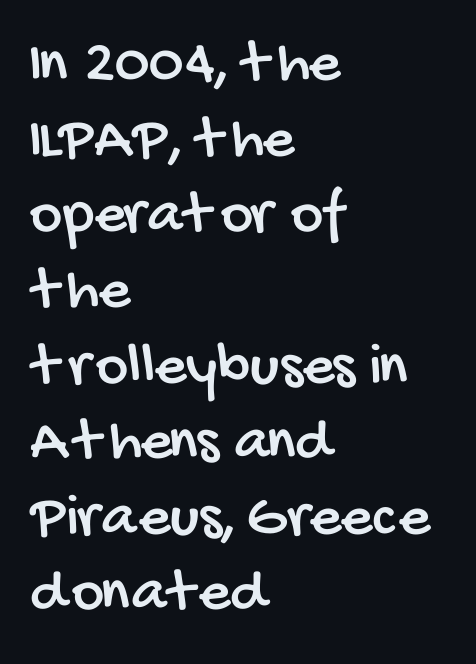
The image shows 62 px condensed sans-serif type; set left-aligned, line spacing 1.22x, normal letter spacing, not underlined; low stroke contrast and a large x-height.
